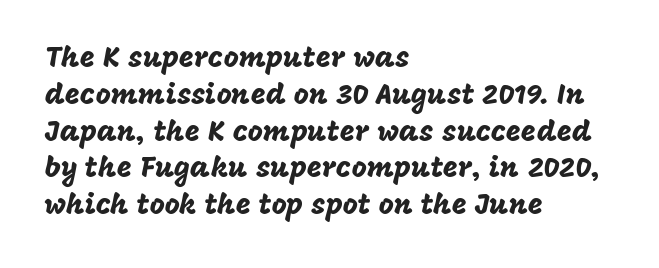
{"serif": "no", "width": "normal", "stroke_contrast": "low", "x_height": "large", "monospaced": "no", "underline": "no", "align": "left", "line_spacing": "normal", "line_spacing_ratio": 1.27, "letter_spacing": "normal", "letter_spacing_em": 0.0, "glyph_px": 29}
